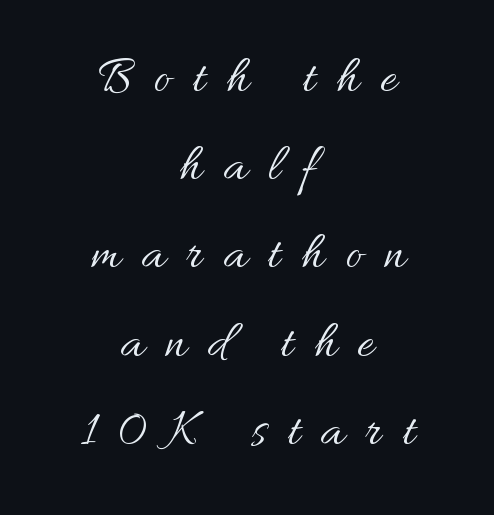
{"bold": "no", "weight": "regular", "width": "normal", "stroke_contrast": "medium", "x_height": "small", "monospaced": "no", "underline": "no", "align": "center", "line_spacing_ratio": 1.73, "letter_spacing": "wide", "letter_spacing_em": 0.42, "glyph_px": 51}
